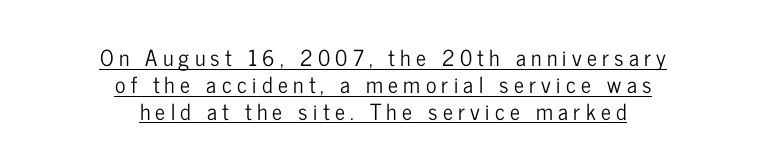
{"italic": "no", "underline": "yes", "align": "center", "line_spacing_ratio": 1.22, "letter_spacing": "wide", "letter_spacing_em": 0.24, "glyph_px": 22}
